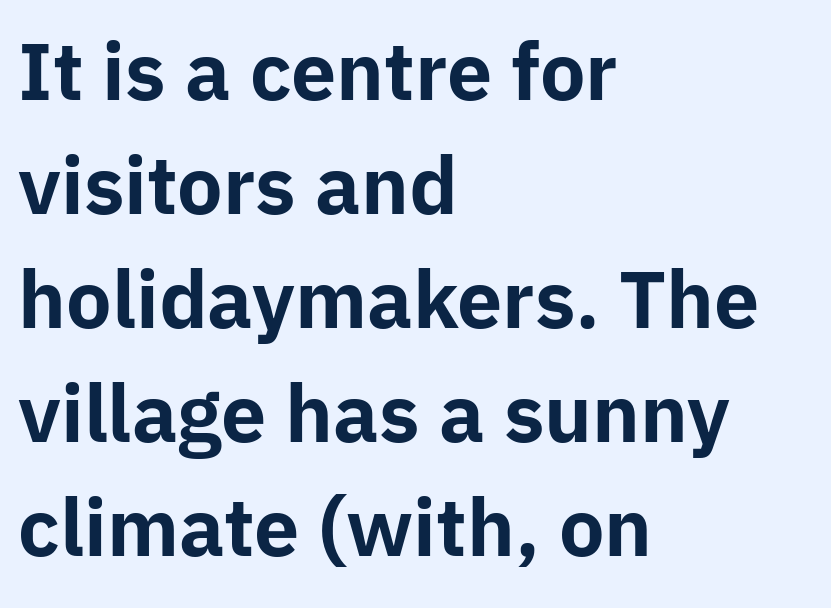
Q: Is the text bold? A: Yes.
Q: Is the text italic (slanted)? A: No, it is upright.
Q: Is the typeface a serif or a sans-serif typeface? A: Sans-serif.
Q: Is the text underlined? A: No.
Q: How is the paragraph aligned? A: Left-aligned.
Q: Is the spacing between letters normal or unusually wide? A: Normal.
Q: Is the spacing between lines tight, normal or loose? A: Normal.
Q: Width (condensed, normal, or wide)? A: Normal.
Q: Stroke contrast? A: Low.
Q: x-height? A: Medium.
Q: Monospaced? A: No.
